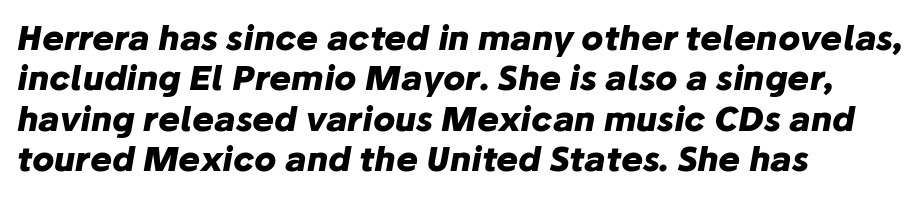
{"italic": "yes", "lean": "right", "slant_degrees": 10, "bold": "yes", "weight": "heavy", "width": "normal", "stroke_contrast": "low", "x_height": "medium", "monospaced": "no", "underline": "no", "align": "left", "line_spacing_ratio": 1.22, "letter_spacing": "normal", "letter_spacing_em": 0.0, "glyph_px": 33}
